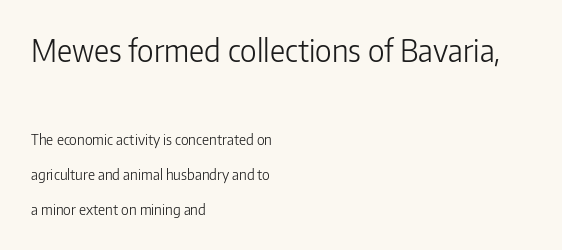
The image shows 30 px light sans-serif type, upright; set left-aligned, loose line spacing (2.5x), normal letter spacing, not underlined; the first (top) block is 2.14x larger; low stroke contrast and a medium x-height.
